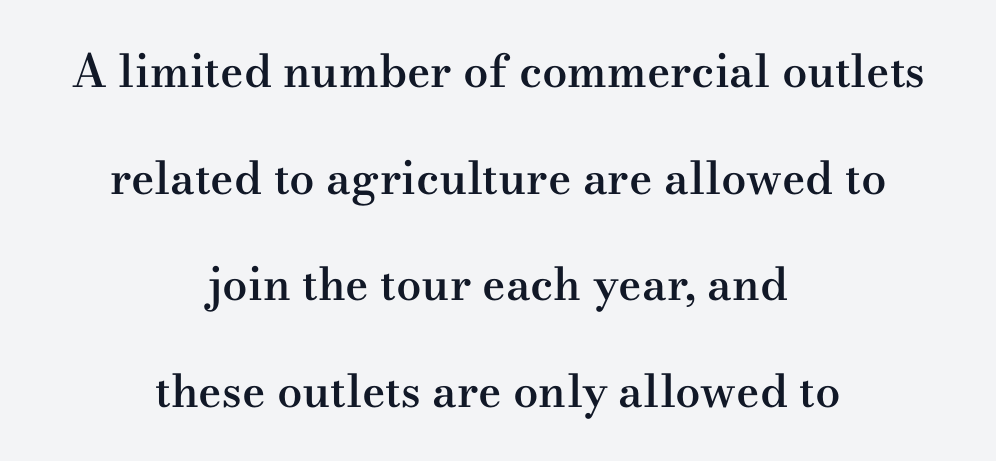
The rendering positions every line midway between the sides. The space beneath each line is pristine and unruled. The passage shown is typed in a proportional face where columns would drift. How heavy is the stroke? Medium-heavy — a semibold, shy of bold. Each letter's strokes conclude with small projecting serifs.
